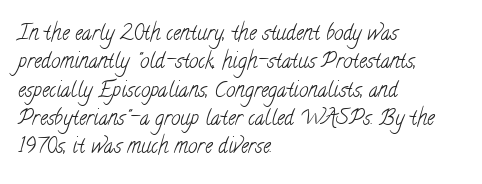
The specimen omits any rule beneath the text block's lines. The setting favours the left margin, as ordinary paragraphs usually do. How are the letters spaced? Ordinarily, with no added tracking. The passage shown stacks its lines at a standard gap.
